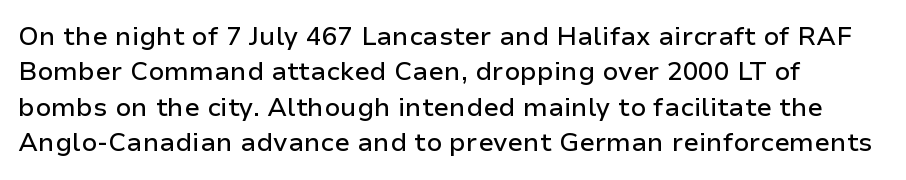
The passage shown stacks its lines at a standard gap. These lines stack with their left ends in a neat column. A roman cut, with each character standing at attention. Caption: standard tracking, unaltered. Words float on clear page, feet unadorned.
